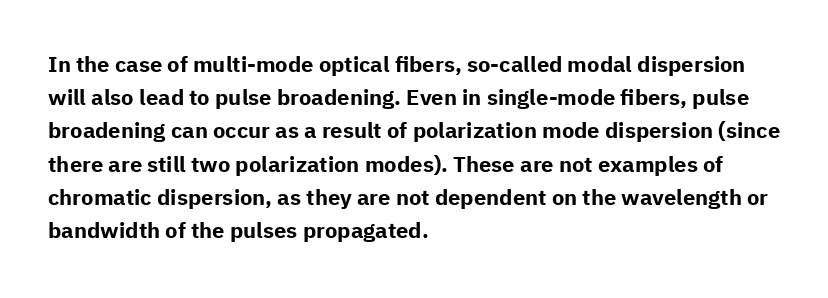
Q: Is the text bold? A: Yes.
Q: Is the text italic (slanted)? A: No, it is upright.
Q: Is the text underlined? A: No.
Q: How is the paragraph aligned? A: Left-aligned.
Q: Is the spacing between letters normal or unusually wide? A: Normal.
Q: Is the spacing between lines tight, normal or loose? A: Normal.
